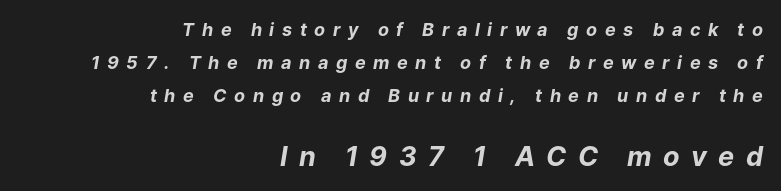
If you drew a line through each stem, it would be angled. Each glyph is drawn with heavy, bold strokes. Quick note: underline off. Note: smaller setting up top, larger setting below. Look at the tracking — it's clearly loosened, letters drifting apart.
